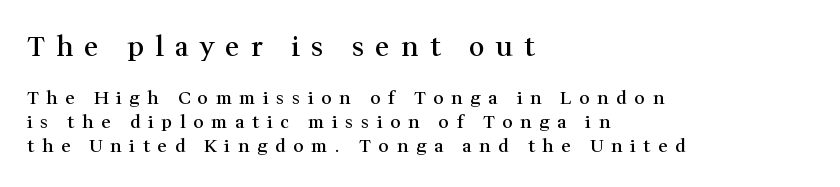
Q: Is the text bold? A: Semi-bold.
Q: Is the text italic (slanted)? A: No, it is upright.
Q: Is the text underlined? A: No.
Q: How is the paragraph aligned? A: Left-aligned.
Q: Is the spacing between letters normal or unusually wide? A: Unusually wide.
Q: Is the spacing between lines tight, normal or loose? A: Normal.
Q: Which block of text is set in a larger size, the first (top) or the second (bottom)? A: The first (top) one.
